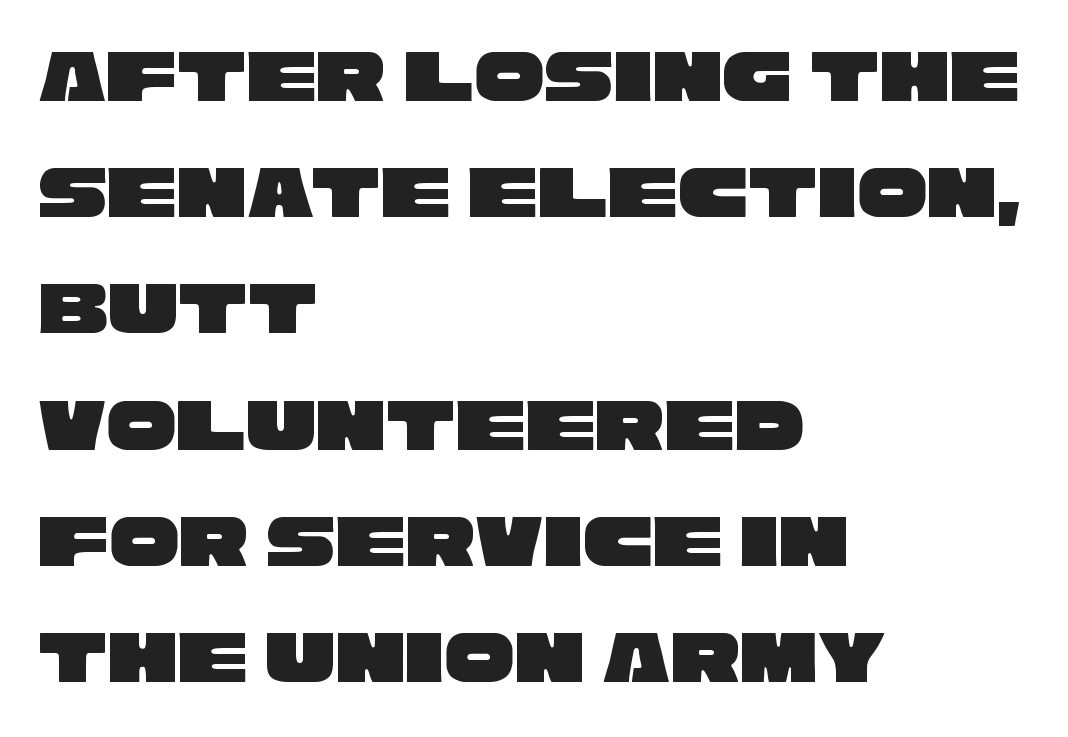
{"serif": "no", "width": "wide", "stroke_contrast": "low", "x_height": "large", "monospaced": "no", "underline": "no", "align": "left", "line_spacing": "normal", "line_spacing_ratio": 1.49, "letter_spacing": "normal", "letter_spacing_em": 0.0, "glyph_px": 78}
